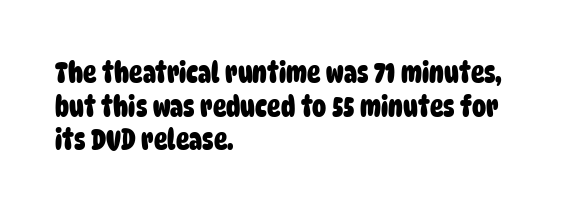
The baseline area is clear. The face used here has the dense, thick strokes of a bold. Leftover space on each line is placed entirely after the last word. The text was rendered using a sans face with plain stroke endings. The letters advance in unequal steps, a hallmark of proportional type.
